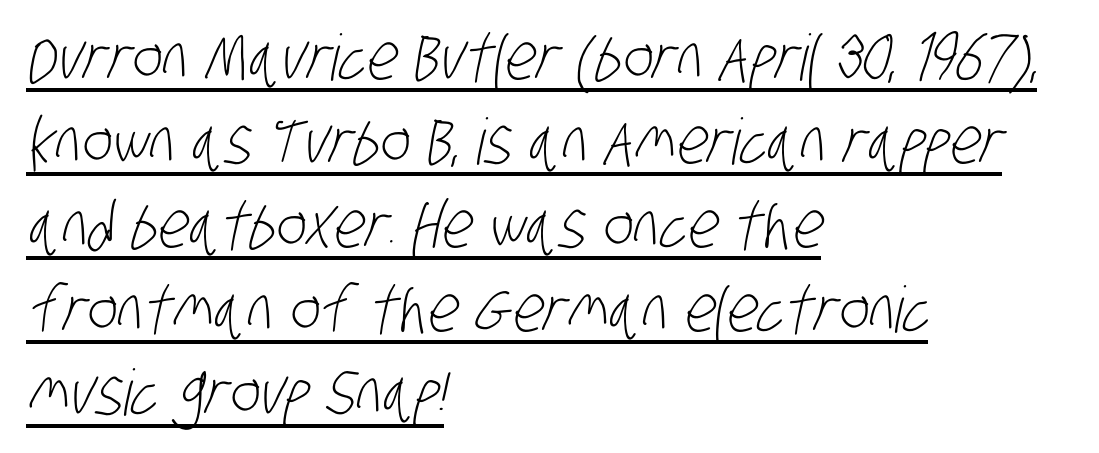
Q: Is the text bold? A: No.
Q: Is the typeface a serif or a sans-serif typeface? A: Sans-serif.
Q: Is the text underlined? A: Yes.
Q: How is the paragraph aligned? A: Left-aligned.
Q: Is the spacing between letters normal or unusually wide? A: Normal.
Q: Is the spacing between lines tight, normal or loose? A: Normal.
Q: Width (condensed, normal, or wide)? A: Condensed.
Q: Stroke contrast? A: Low.
Q: x-height? A: Large.
Q: Monospaced? A: No.
